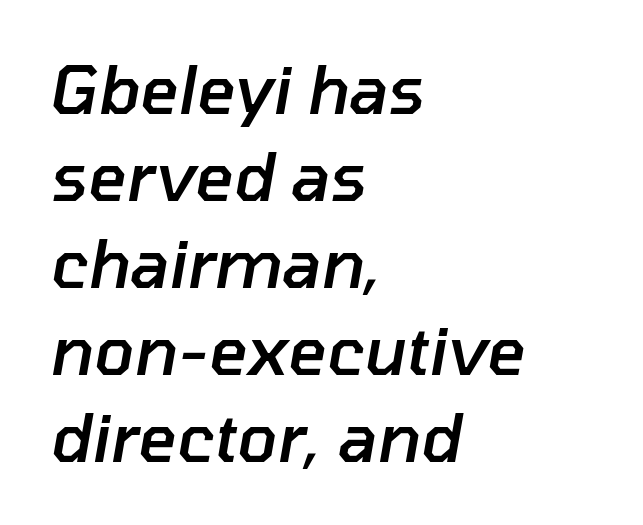
The image shows 66 px semibold type, italic (leaning right); set left-aligned, normal line spacing (1.32x), normal letter spacing, not underlined; low stroke contrast and a medium x-height.
